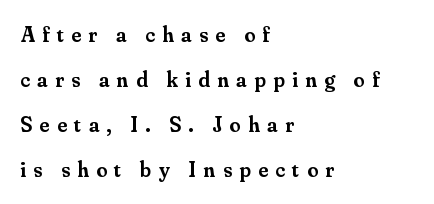
Q: Is the text bold? A: Semi-bold.
Q: Is the text italic (slanted)? A: No, it is upright.
Q: Is the text underlined? A: No.
Q: How is the paragraph aligned? A: Left-aligned.
Q: Is the spacing between letters normal or unusually wide? A: Unusually wide.
Q: Is the spacing between lines tight, normal or loose? A: Loose.
